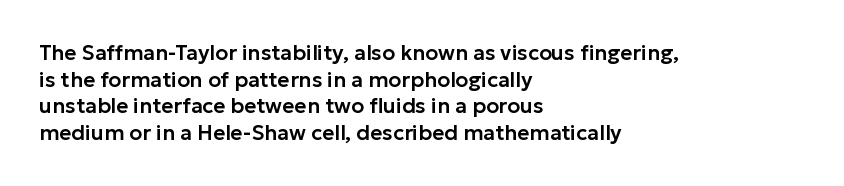
Q: Is the text italic (slanted)? A: No, it is upright.
Q: Is the text underlined? A: No.
Q: How is the paragraph aligned? A: Left-aligned.
Q: Is the spacing between letters normal or unusually wide? A: Normal.
Q: Is the spacing between lines tight, normal or loose? A: Normal.
